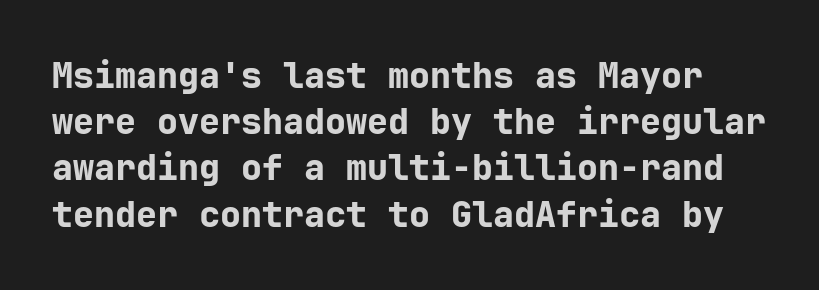
Heft: maximum for text — a bold. The gap between lines stays unmarked. Quick note: not italic, upright. I'd call this a sans setting — the letters go barefoot. Students, note that the glyphs here touch the page at normal intervals.
